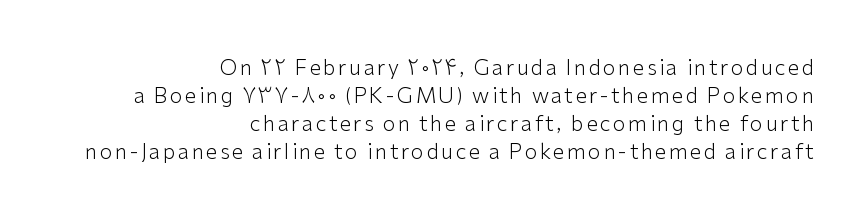
Q: Is the text bold? A: No.
Q: Is the text italic (slanted)? A: No, it is upright.
Q: Is the text underlined? A: No.
Q: How is the paragraph aligned? A: Right-aligned.
Q: Is the spacing between lines tight, normal or loose? A: Normal.
